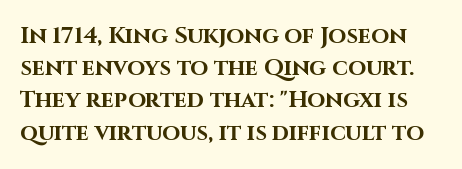
Q: Is the text bold? A: Yes.
Q: Is the text italic (slanted)? A: No, it is upright.
Q: Is the text underlined? A: No.
Q: Is the spacing between letters normal or unusually wide? A: Normal.
Q: Is the spacing between lines tight, normal or loose? A: Normal.
